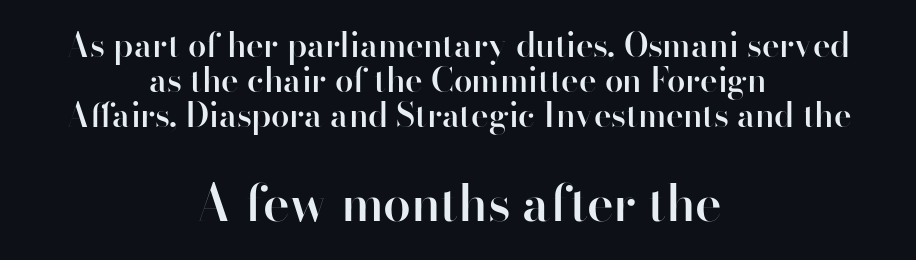
A typesetter would label this face a sans. Plain, unruled lines of type. The lines are packed closely together with very little leading. Tracking here is standard; glyphs follow each other at the usual distance. Reading top to bottom, the characters get bigger at the block break. Notice how the stems are strictly vertical — no italics here.
